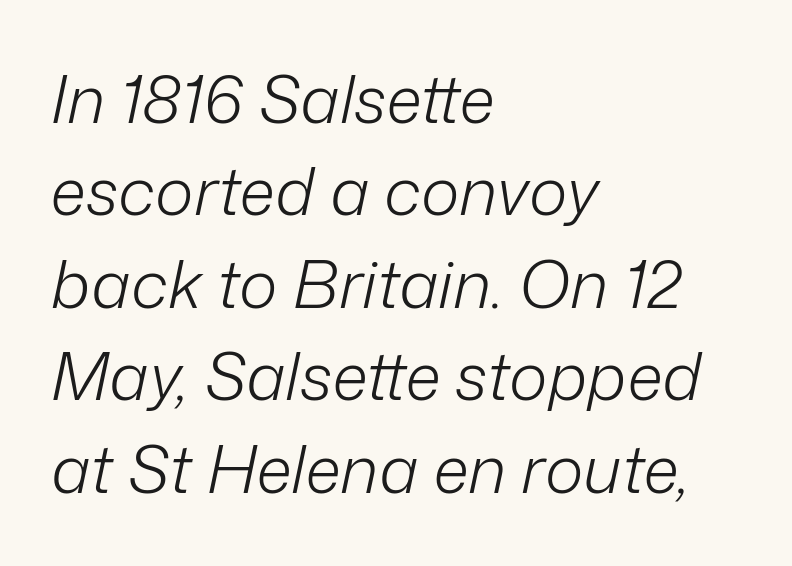
The lines sit at an ordinary, default distance from one another. The font is comparable to plain body text, perhaps lighter. Visually the block forms a straight wall on the left and a jagged coastline on the right. A bare baseline throughout the passage. Looks like regular typesetting: each glyph gets only the width it needs. Tall strokes in this sample are angled rather than plumb.
